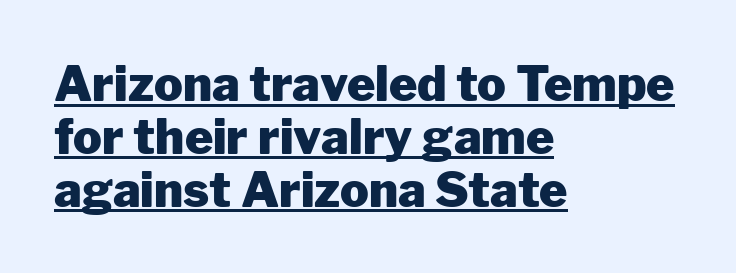
Q: Is the text bold? A: Yes.
Q: Is the text italic (slanted)? A: No, it is upright.
Q: Is the typeface a serif or a sans-serif typeface? A: Sans-serif.
Q: Is the text underlined? A: Yes.
Q: How is the paragraph aligned? A: Left-aligned.
Q: Is the spacing between letters normal or unusually wide? A: Normal.
Q: Is the spacing between lines tight, normal or loose? A: Tight.
Q: Width (condensed, normal, or wide)? A: Normal.
Q: Stroke contrast? A: Low.
Q: x-height? A: Medium.
Q: Monospaced? A: No.
